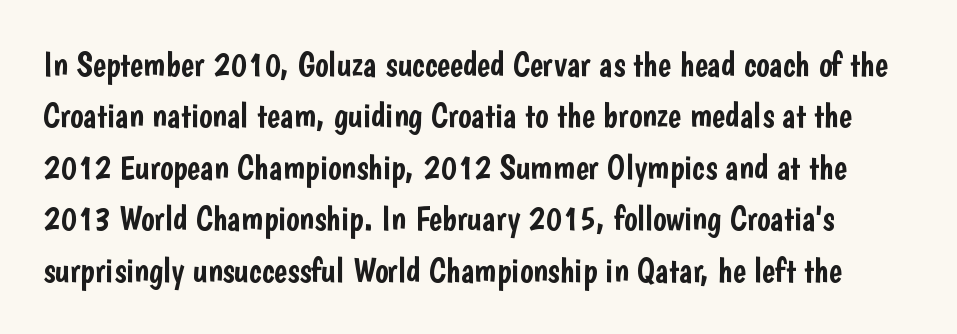
Q: Is the text italic (slanted)? A: No, it is upright.
Q: Is the typeface a serif or a sans-serif typeface? A: Sans-serif.
Q: Is the text underlined? A: No.
Q: Is the spacing between letters normal or unusually wide? A: Normal.
Q: Is the spacing between lines tight, normal or loose? A: Normal.
Q: Width (condensed, normal, or wide)? A: Condensed.
Q: Stroke contrast? A: Low.
Q: x-height? A: Medium.
Q: Monospaced? A: No.
